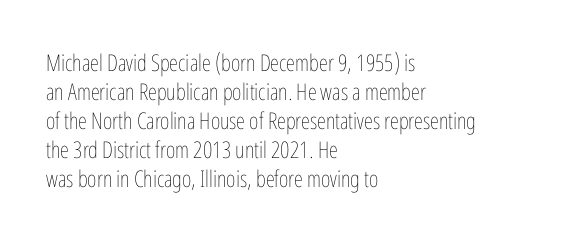
A typesetter would call this zero additional tracking. If you drew a line through each stem, it would be perfectly vertical. This block has exactly the height ordinary leading produces. Teacher's note: observe the even left margin — that is flush-left alignment. The area under the type is left untouched. This is not heavy type; no bold has been used.
